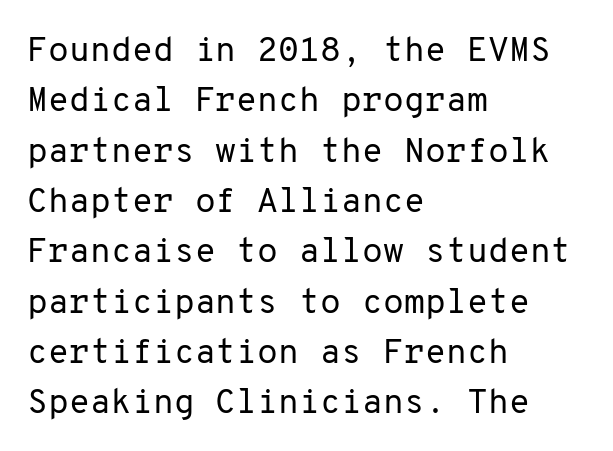
On a weight scale, this lands at 450 or below. Here the designer chose a console-style face with uniform glyph widths. Alignment: flush left. Style check: upright. Grotesque or geometric, the face here clearly has no serifs.
